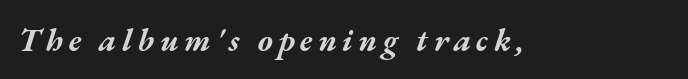
{"italic": "yes", "lean": "right", "slant_degrees": 17, "bold": "yes", "weight": "bold", "width": "wide", "stroke_contrast": "medium", "x_height": "medium", "monospaced": "no", "underline": "no", "glyph_px": 32}
